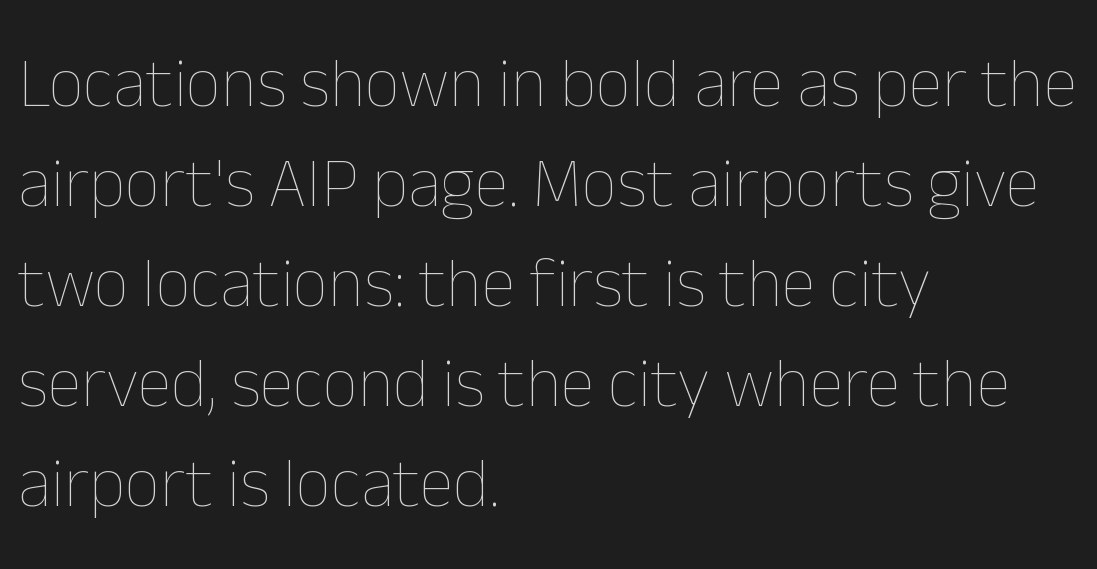
Q: Is the text bold? A: No.
Q: Is the text italic (slanted)? A: No, it is upright.
Q: Is the text underlined? A: No.
Q: How is the paragraph aligned? A: Left-aligned.
Q: Is the spacing between letters normal or unusually wide? A: Normal.
Q: Is the spacing between lines tight, normal or loose? A: Normal.
Q: Width (condensed, normal, or wide)? A: Normal.
Q: Stroke contrast? A: Low.
Q: x-height? A: Medium.
Q: Monospaced? A: No.
